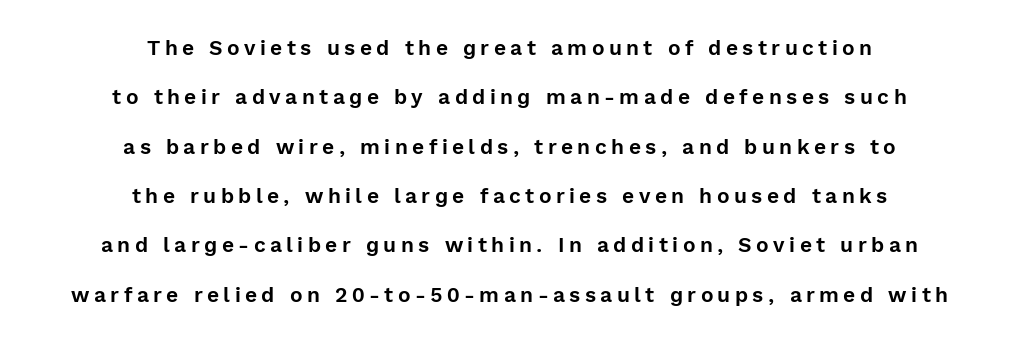
The image shows 21 px text type, upright; set centered, loose line spacing (2.35x), unusually wide letter spacing (+0.21 em), not underlined.
